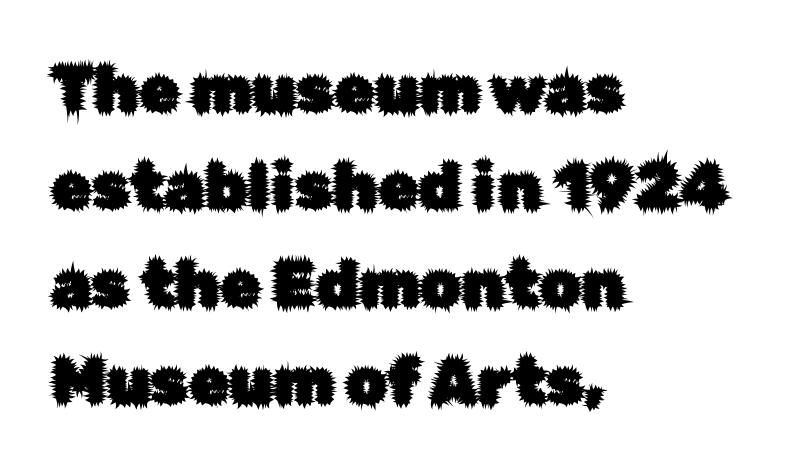
Q: Is the text italic (slanted)? A: No, it is upright.
Q: Is the typeface a serif or a sans-serif typeface? A: Sans-serif.
Q: Is the text underlined? A: No.
Q: How is the paragraph aligned? A: Left-aligned.
Q: Is the spacing between letters normal or unusually wide? A: Normal.
Q: Is the spacing between lines tight, normal or loose? A: Normal.
Q: Width (condensed, normal, or wide)? A: Normal.
Q: Stroke contrast? A: Low.
Q: x-height? A: Medium.
Q: Monospaced? A: No.
